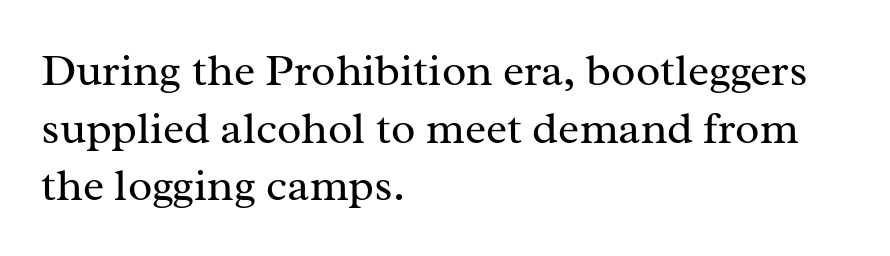
{"serif": "yes", "italic": "no", "bold": "no", "weight": "regular", "width": "normal", "stroke_contrast": "medium", "x_height": "medium", "monospaced": "no", "underline": "no", "align": "left", "line_spacing": "normal", "line_spacing_ratio": 1.28, "letter_spacing": "normal", "letter_spacing_em": 0.0, "glyph_px": 45}
